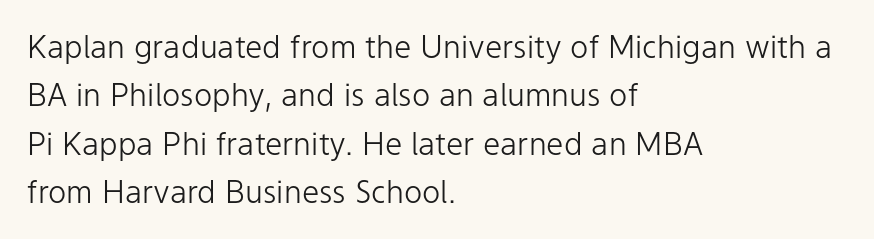
{"serif": "no", "italic": "no", "bold": "no", "weight": "light", "width": "normal", "stroke_contrast": "low", "x_height": "medium", "monospaced": "no", "underline": "no", "align": "left", "line_spacing": "normal", "line_spacing_ratio": 1.56, "letter_spacing": "normal", "letter_spacing_em": 0.0, "glyph_px": 31}
